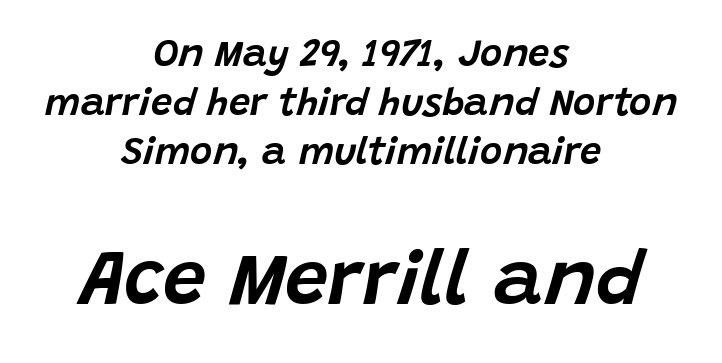
The paragraph shown floats in the horizontal middle. The specimen reads as italic at a glance. Underline: absent. The vertical gap from one line to the next is medium. Character size in the trailing block exceeds that of the leading block.
